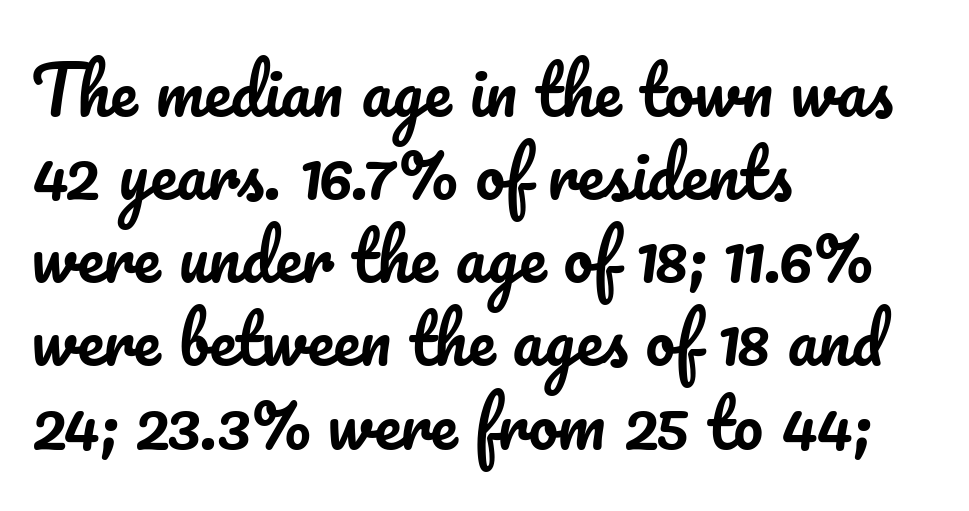
Q: Is the text italic (slanted)? A: Yes.
Q: Is the text underlined? A: No.
Q: How is the paragraph aligned? A: Left-aligned.
Q: Is the spacing between letters normal or unusually wide? A: Normal.
Q: Is the spacing between lines tight, normal or loose? A: Normal.
Q: Width (condensed, normal, or wide)? A: Normal.
Q: Stroke contrast? A: Low.
Q: x-height? A: Small.
Q: Monospaced? A: No.
